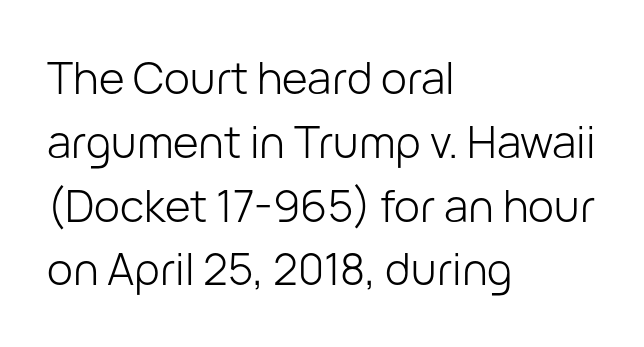
{"serif": "no", "italic": "no", "bold": "no", "weight": "light", "width": "normal", "stroke_contrast": "low", "x_height": "medium", "monospaced": "no", "underline": "no", "align": "left", "line_spacing": "normal", "line_spacing_ratio": 1.45, "letter_spacing": "normal", "letter_spacing_em": 0.0, "glyph_px": 44}
